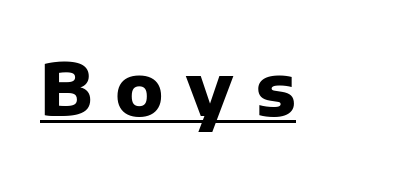
Q: Is the text bold? A: Yes.
Q: Is the text italic (slanted)? A: No, it is upright.
Q: Is the typeface a serif or a sans-serif typeface? A: Sans-serif.
Q: Is the text underlined? A: Yes.
Q: Is the spacing between letters normal or unusually wide? A: Unusually wide.
Q: Width (condensed, normal, or wide)? A: Normal.
Q: Stroke contrast? A: Low.
Q: x-height? A: Medium.
Q: Monospaced? A: No.
